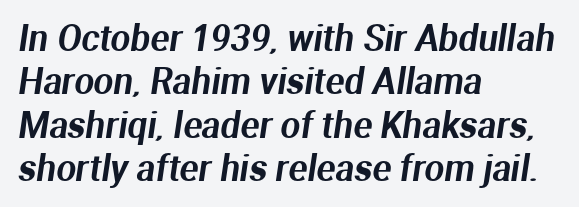
The passage shown is typeset with a sans-serif family. The rendering uses natural spacing where letterforms have individual widths. The compositor pushed each line to the left boundary. The space beneath each line is pristine and unruled. The letters sit at their default tracking, neither squeezed nor spread.
